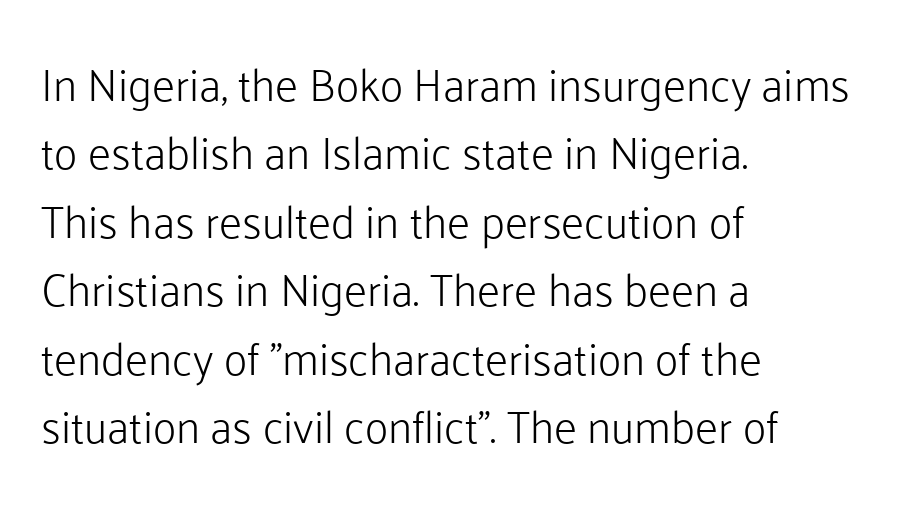
The area under the type is left untouched. A typesetter would call this leading conventional body-copy spacing. Where is the straight margin? On the left. What stands out about the letter spacing? Nothing — it is the standard amount. To sum up the face: it is a sans, with no serifs. Do the letters lean? They stand straight.
